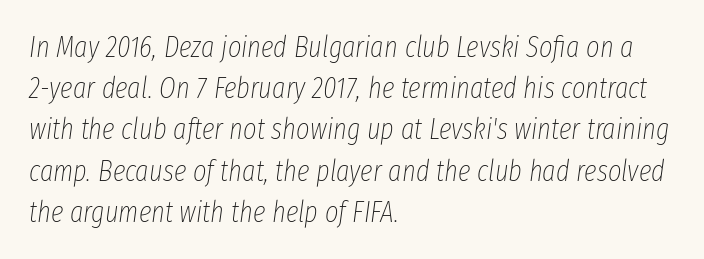
The image shows 29 px thin, condensed type, italic (leaning right); set left-aligned, normal line spacing (1.42x), normal letter spacing, not underlined; low stroke contrast and a medium x-height.
